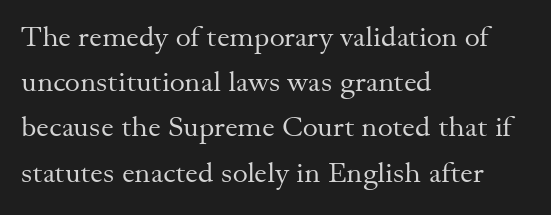
Q: Is the text bold? A: No.
Q: Is the text italic (slanted)? A: No, it is upright.
Q: Is the typeface a serif or a sans-serif typeface? A: Serif.
Q: Is the text underlined? A: No.
Q: How is the paragraph aligned? A: Left-aligned.
Q: Is the spacing between letters normal or unusually wide? A: Normal.
Q: Is the spacing between lines tight, normal or loose? A: Normal.
Q: Width (condensed, normal, or wide)? A: Normal.
Q: Stroke contrast? A: Medium.
Q: x-height? A: Small.
Q: Monospaced? A: No.
